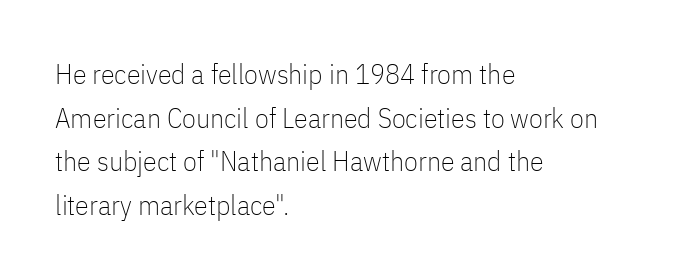
Underline: absent. Character widths vary here, with narrow letters taking less room than wide ones. This is the regular roman posture of the typeface. Unlike a traditional serif, this face leaves its strokes unadorned.
